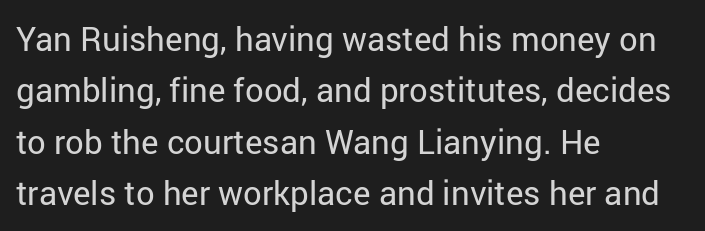
The image shows 33 px regular-weight sans-serif type, upright; set left-aligned, normal line spacing (1.56x), normal letter spacing, not underlined; low stroke contrast and a medium x-height.
